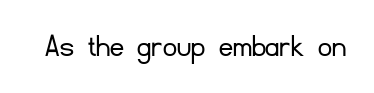
{"serif": "no", "italic": "no", "bold": "no", "weight": "light", "width": "normal", "stroke_contrast": "low", "x_height": "small", "monospaced": "no", "underline": "no", "letter_spacing": "normal", "letter_spacing_em": 0.0, "glyph_px": 34}
